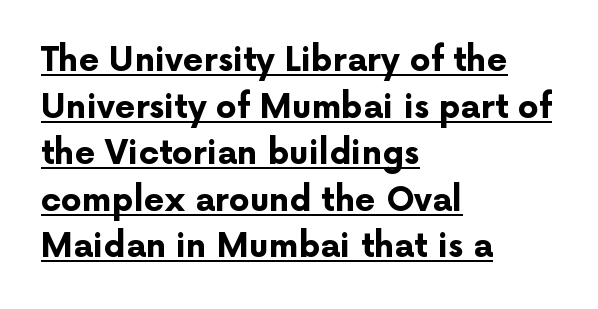
The image shows 33 px bold sans-serif type, upright; set left-aligned, normal line spacing (1.41x), normal letter spacing, underlined; low stroke contrast and a medium x-height.
